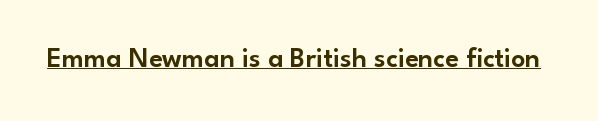
The image shows 28 px sans-serif type, upright; set normal letter spacing, underlined; low stroke contrast and a small x-height.
